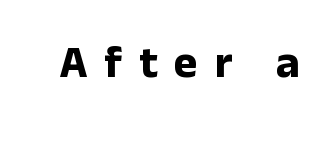
Style check: upright. This rendering employs a face without finishing strokes, i.e., a sans-serif. Tracking here is generous; glyphs stand well apart from one another. You could not count columns in this text — the font is proportionally spaced.
